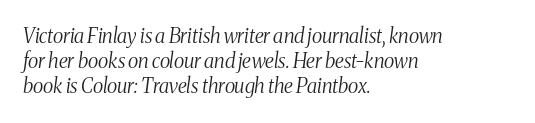
Characters follow at the spacing the type designer built in. There's an unmistakable incline to the writing here. Stems here are at most as thick as an everyday book face. Underline: absent. Each line starts at the same left margin while the right side varies.
